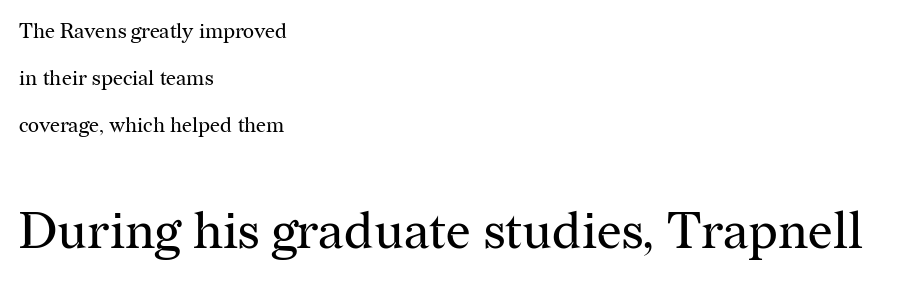
The image shows 52 px regular-weight serif type, upright; set left-aligned, loose line spacing (2.23x), normal letter spacing, not underlined; the second (bottom) block is 2.48x larger; medium stroke contrast and a medium x-height.
